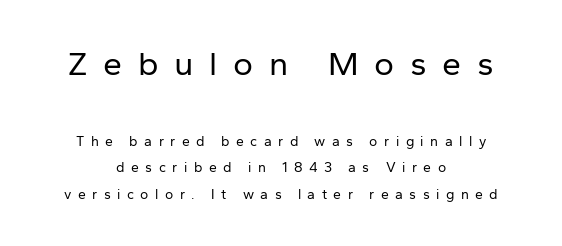
If you drew a line through each stem, it would be perfectly vertical. Letterform terminals end flat and unadorned throughout the passage. In CSS terms this would be text-align: center. A quiet, ordinary-to-light weight characterises the typeface. The composition opens big and finishes small. Is this a fixed-width face? No — the glyphs have proportional, varying widths.
